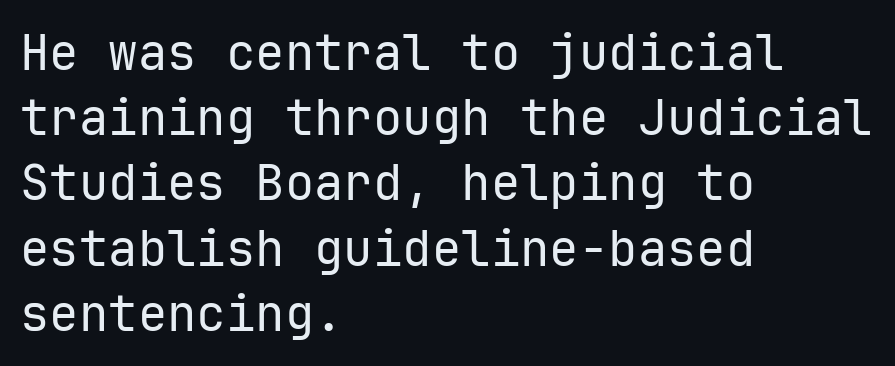
{"serif": "no", "italic": "no", "bold": "no", "weight": "regular", "width": "normal", "stroke_contrast": "low", "x_height": "medium", "monospaced": "yes", "underline": "no", "align": "left", "line_spacing": "normal", "line_spacing_ratio": 1.33, "letter_spacing": "normal", "letter_spacing_em": 0.0, "glyph_px": 49}
